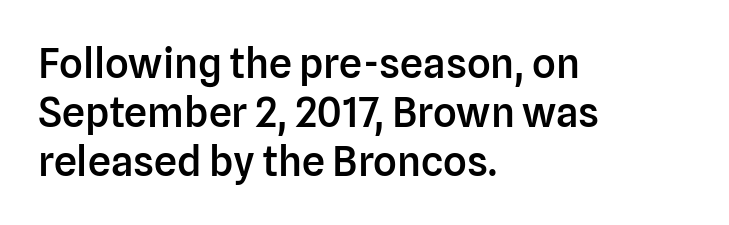
No extra tracking has been applied to these lines. Summary of weight: moderately heavy, a semibold. One-word summary of the alignment: left. Nope, not italic — everything's standing straight.
